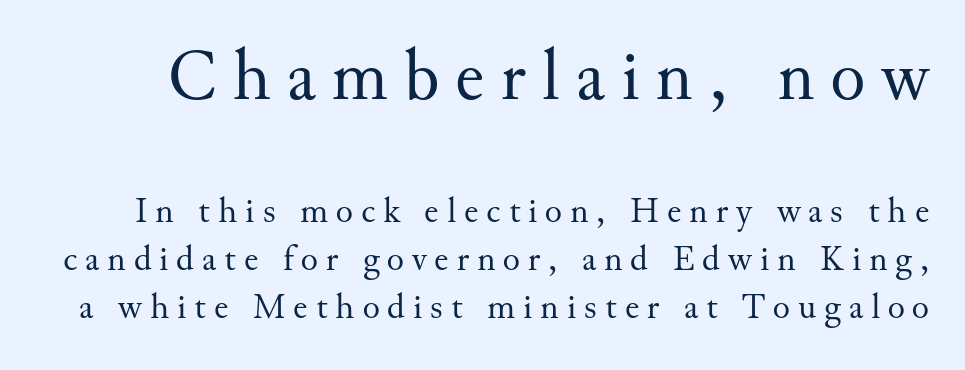
Q: Is the text bold? A: No.
Q: Is the text italic (slanted)? A: No, it is upright.
Q: Is the typeface a serif or a sans-serif typeface? A: Serif.
Q: Is the text underlined? A: No.
Q: Is the spacing between letters normal or unusually wide? A: Unusually wide.
Q: Is the spacing between lines tight, normal or loose? A: Normal.
Q: Which block of text is set in a larger size, the first (top) or the second (bottom)? A: The first (top) one.
Q: Width (condensed, normal, or wide)? A: Normal.
Q: Stroke contrast? A: Medium.
Q: x-height? A: Small.
Q: Monospaced? A: No.
